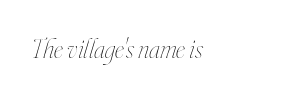
Q: Is the text bold? A: No.
Q: Is the text italic (slanted)? A: Yes, it leans right by about 16 degrees.
Q: Is the text underlined? A: No.
Q: Is the spacing between letters normal or unusually wide? A: Normal.
